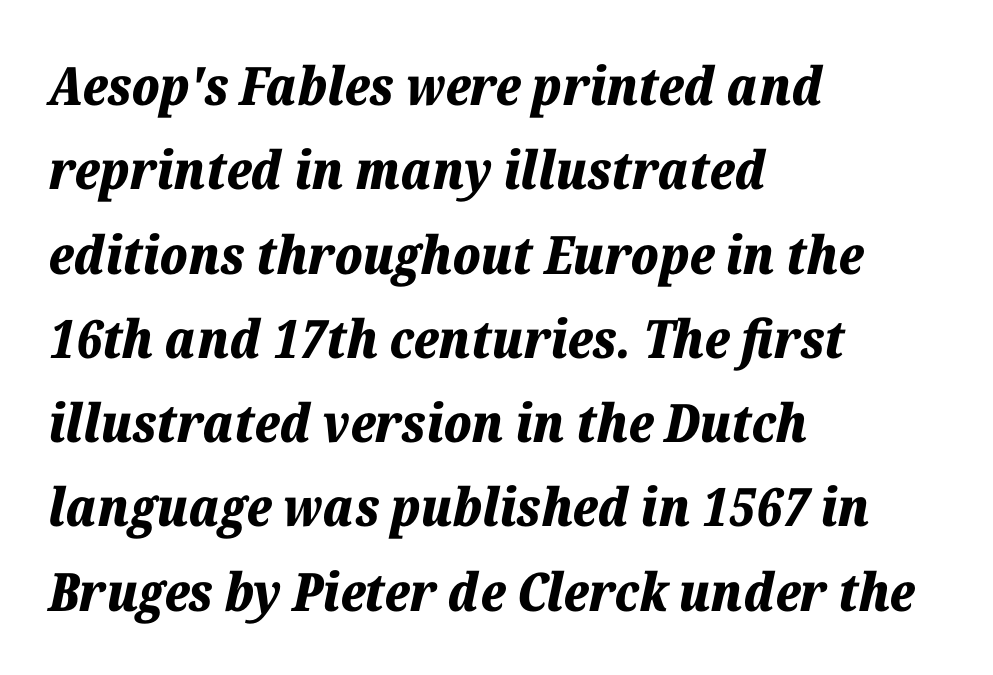
{"italic": "yes", "lean": "right", "slant_degrees": 12, "bold": "yes", "weight": "bold", "width": "normal", "stroke_contrast": "low", "x_height": "medium", "monospaced": "no", "underline": "no", "align": "left", "line_spacing": "normal", "line_spacing_ratio": 1.59, "letter_spacing": "normal", "letter_spacing_em": 0.0, "glyph_px": 53}
